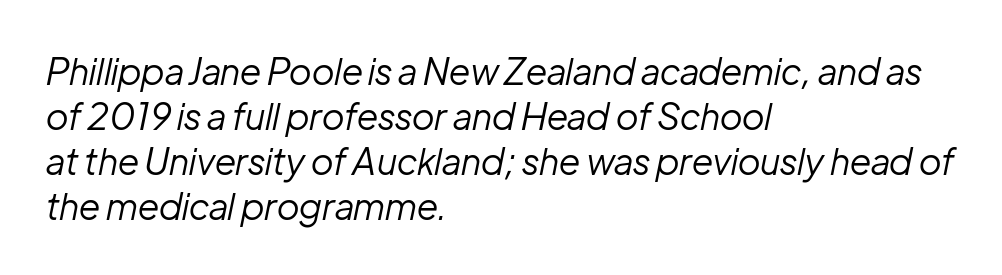
The image shows 36 px regular-weight type, italic (leaning right); set left-aligned, normal line spacing (1.25x), normal letter spacing, not underlined; low stroke contrast and a medium x-height.
